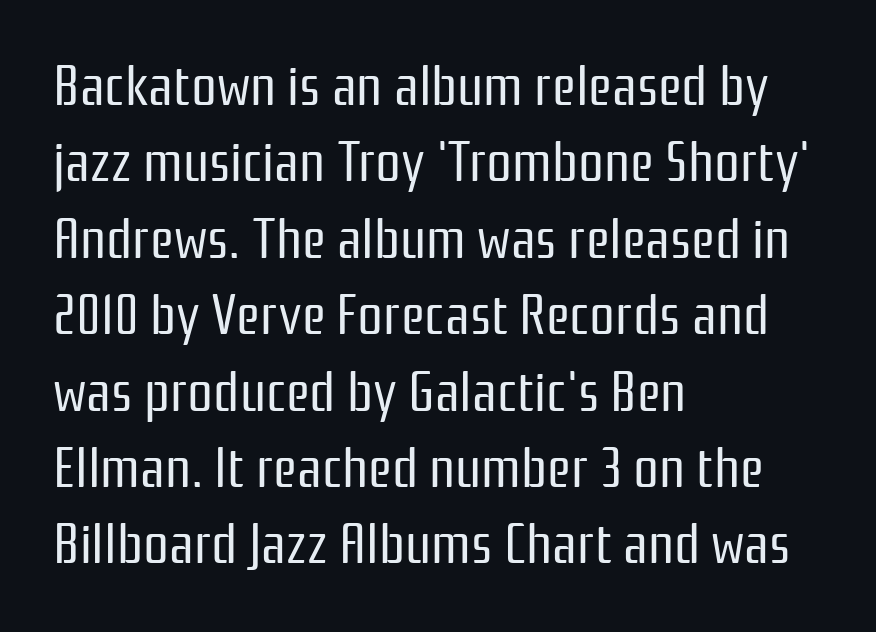
Q: Is the text bold? A: No.
Q: Is the text italic (slanted)? A: No, it is upright.
Q: Is the typeface a serif or a sans-serif typeface? A: Sans-serif.
Q: Is the text underlined? A: No.
Q: How is the paragraph aligned? A: Left-aligned.
Q: Is the spacing between letters normal or unusually wide? A: Normal.
Q: Is the spacing between lines tight, normal or loose? A: Normal.
Q: Width (condensed, normal, or wide)? A: Condensed.
Q: Stroke contrast? A: Low.
Q: x-height? A: Medium.
Q: Monospaced? A: No.
